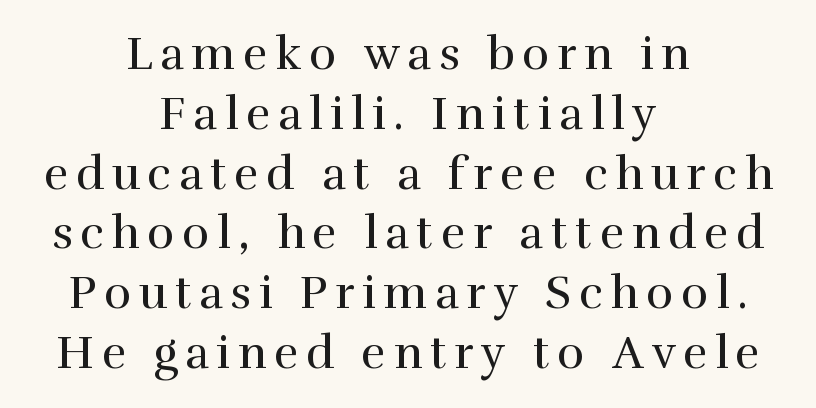
{"serif": "yes", "italic": "no", "bold": "no", "weight": "regular", "width": "normal", "x_height": "medium", "monospaced": "no", "underline": "no", "align": "center", "line_spacing": "normal", "line_spacing_ratio": 1.3, "glyph_px": 46}
